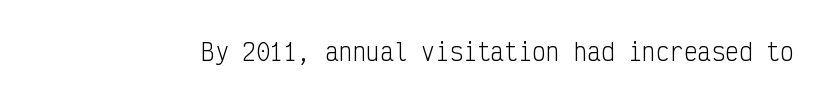
The image shows 23 px text type, upright; set normal letter spacing, not underlined.
